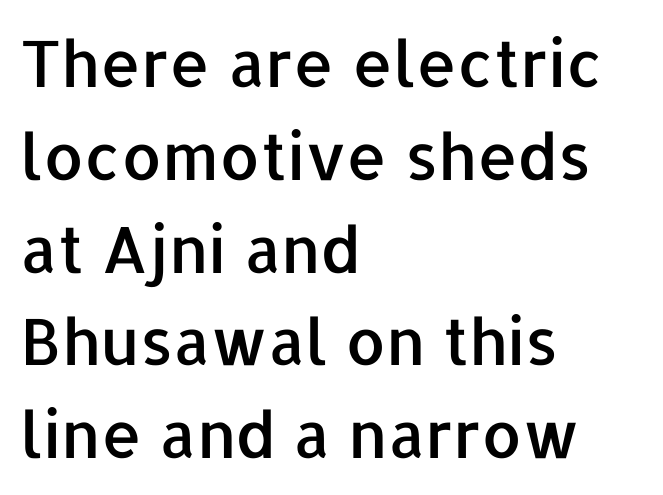
The image shows 64 px sans-serif type, upright; set left-aligned, normal line spacing (1.45x), normal letter spacing, not underlined; low stroke contrast and a medium x-height.
